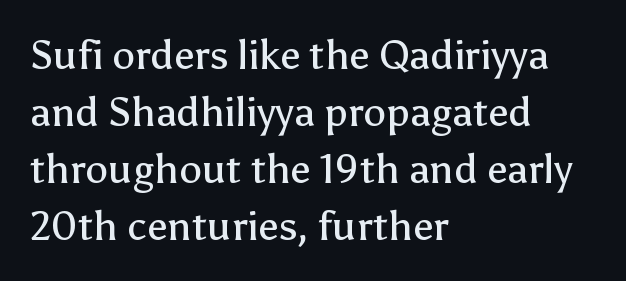
Just letters on the line, the space beneath them empty. In terms of posture, this sample is upright. Proportional: the letters do not fall into vertical columns. Baseline-to-baseline distance is the conventional proportion of letter height. The text block is weighted toward the left margin, trailing off unevenly rightward. The rendering keeps characters at their native spacing.
